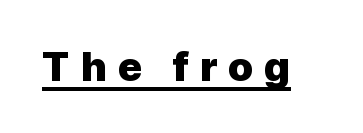
Q: Is the text bold? A: Yes.
Q: Is the text italic (slanted)? A: No, it is upright.
Q: Is the typeface a serif or a sans-serif typeface? A: Sans-serif.
Q: Is the text underlined? A: Yes.
Q: Is the spacing between letters normal or unusually wide? A: Unusually wide.
Q: Width (condensed, normal, or wide)? A: Normal.
Q: x-height? A: Medium.
Q: Monospaced? A: No.
